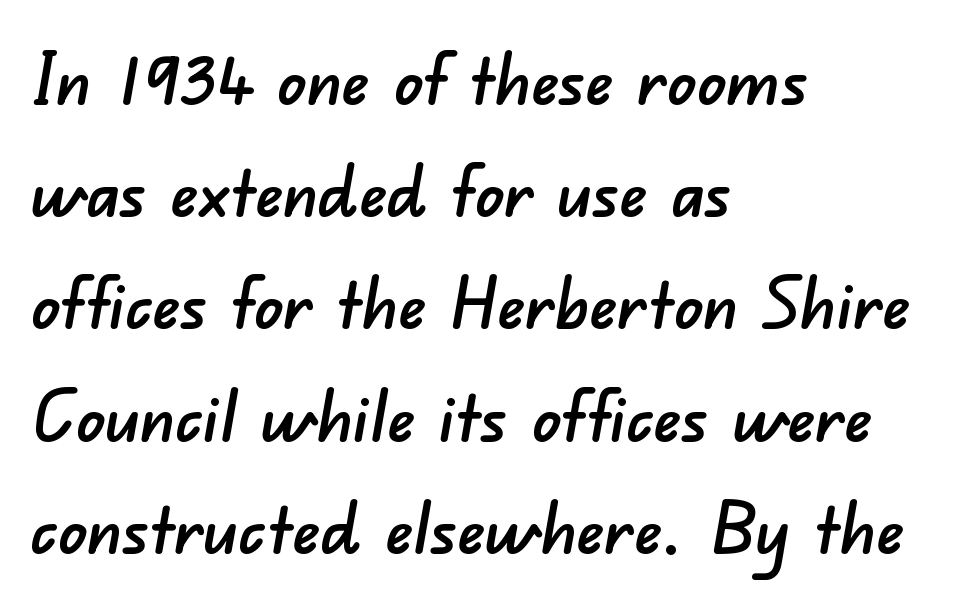
The image shows 71 px sans-serif type; set left-aligned, normal line spacing (1.58x), normal letter spacing, not underlined; low stroke contrast and a small x-height.
